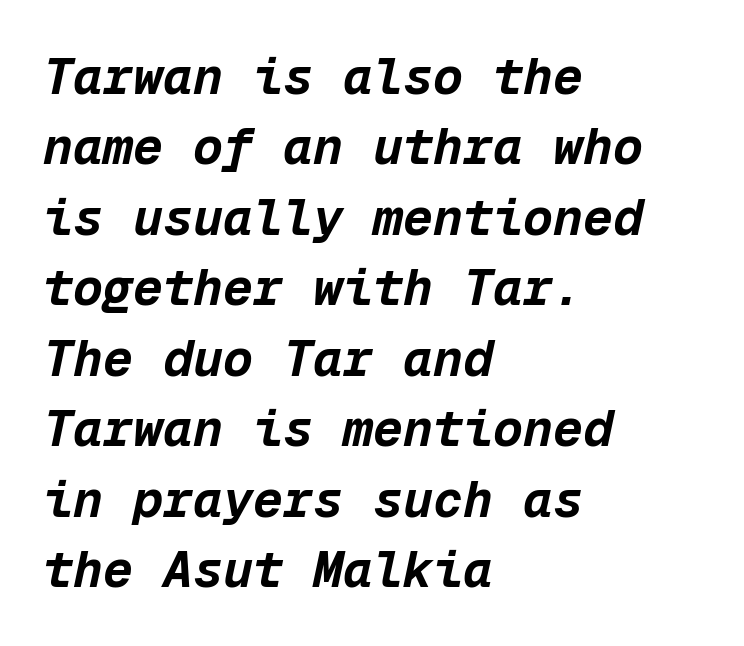
Glance below the letters and you will spot only blank space. Fixed-width glyphs throughout — classic coding-font behaviour. Tall strokes in this sample are angled rather than plumb. Students, observe: this is what conventionally led text looks like. The typesetting leans heavy: a genuine bold.
